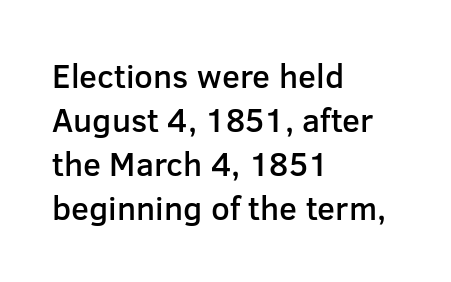
Q: Is the text bold? A: Semi-bold.
Q: Is the text italic (slanted)? A: No, it is upright.
Q: Is the typeface a serif or a sans-serif typeface? A: Sans-serif.
Q: Is the text underlined? A: No.
Q: How is the paragraph aligned? A: Left-aligned.
Q: Is the spacing between letters normal or unusually wide? A: Normal.
Q: Is the spacing between lines tight, normal or loose? A: Normal.
Q: Width (condensed, normal, or wide)? A: Normal.
Q: Stroke contrast? A: Low.
Q: x-height? A: Medium.
Q: Monospaced? A: No.
